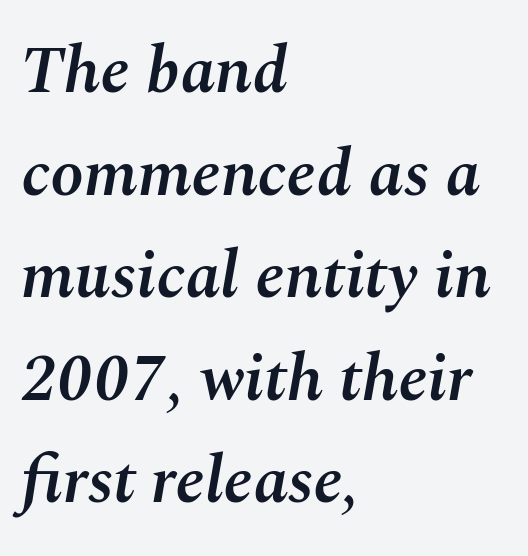
{"italic": "yes", "lean": "right", "slant_degrees": 10, "bold": "semi", "weight": "semibold", "width": "normal", "stroke_contrast": "medium", "x_height": "medium", "monospaced": "no", "underline": "no", "align": "left", "line_spacing": "normal", "line_spacing_ratio": 1.53, "letter_spacing": "normal", "letter_spacing_em": 0.0, "glyph_px": 67}
